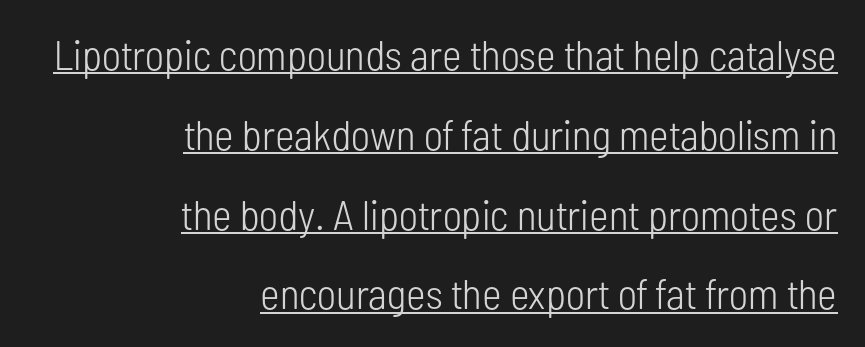
{"serif": "no", "italic": "no", "bold": "no", "weight": "light", "width": "condensed", "stroke_contrast": "low", "x_height": "medium", "monospaced": "no", "underline": "yes", "align": "right", "line_spacing": "loose", "line_spacing_ratio": 1.9, "letter_spacing": "normal", "letter_spacing_em": 0.0, "glyph_px": 42}
